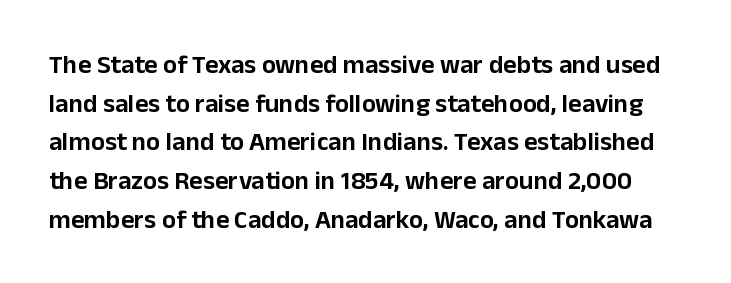
The image shows 26 px text type, upright; set normal line spacing (1.49x), normal letter spacing, not underlined.
